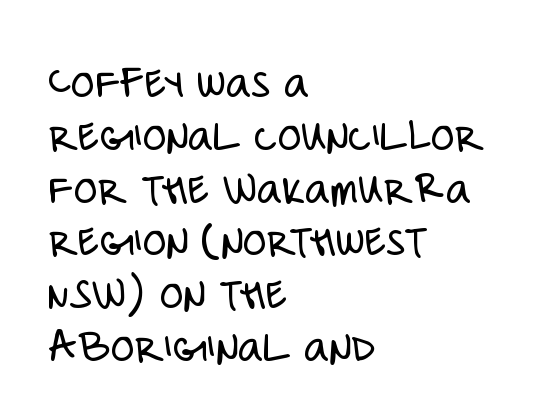
{"serif": "no", "italic": "no", "bold": "no", "weight": "light", "width": "condensed", "stroke_contrast": "low", "x_height": "large", "monospaced": "no", "underline": "no", "align": "left", "line_spacing": "tight", "line_spacing_ratio": 1.1, "letter_spacing": "normal", "letter_spacing_em": 0.0, "glyph_px": 48}
